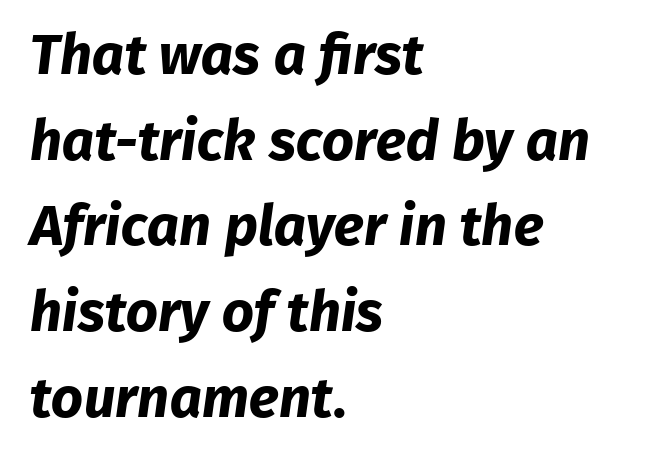
Q: Is the text bold? A: Yes.
Q: Is the typeface a serif or a sans-serif typeface? A: Sans-serif.
Q: Is the text underlined? A: No.
Q: How is the paragraph aligned? A: Left-aligned.
Q: Is the spacing between letters normal or unusually wide? A: Normal.
Q: Is the spacing between lines tight, normal or loose? A: Normal.
Q: Width (condensed, normal, or wide)? A: Normal.
Q: Stroke contrast? A: Low.
Q: x-height? A: Medium.
Q: Monospaced? A: No.
